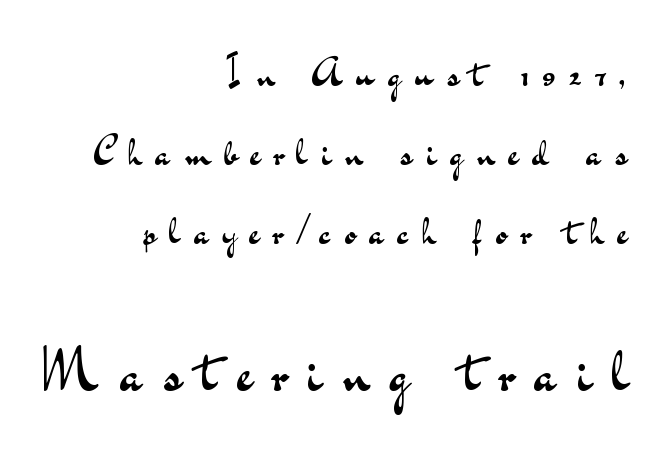
Q: Is the text bold? A: No.
Q: Is the text italic (slanted)? A: Yes.
Q: Is the typeface a serif or a sans-serif typeface? A: Sans-serif.
Q: Is the text underlined? A: No.
Q: How is the paragraph aligned? A: Right-aligned.
Q: Is the spacing between letters normal or unusually wide? A: Unusually wide.
Q: Is the spacing between lines tight, normal or loose? A: Loose.
Q: Which block of text is set in a larger size, the first (top) or the second (bottom)? A: The second (bottom) one.
Q: Width (condensed, normal, or wide)? A: Wide.
Q: Stroke contrast? A: Medium.
Q: x-height? A: Small.
Q: Monospaced? A: No.
